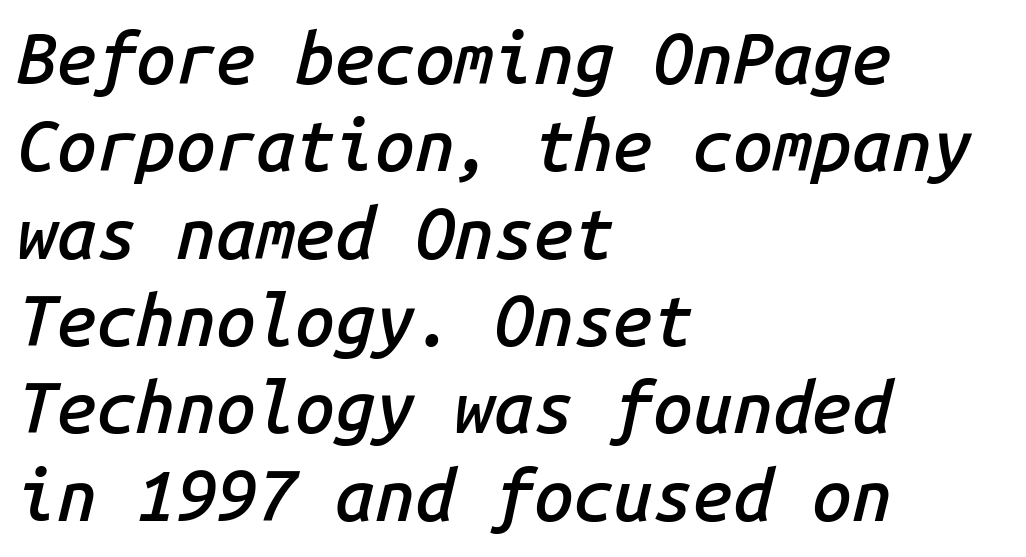
{"italic": "yes", "lean": "right", "slant_degrees": 14, "bold": "semi", "weight": "semibold", "width": "normal", "stroke_contrast": "low", "x_height": "medium", "monospaced": "yes", "underline": "no", "align": "left", "line_spacing_ratio": 1.23, "letter_spacing": "normal", "letter_spacing_em": 0.0, "glyph_px": 71}
